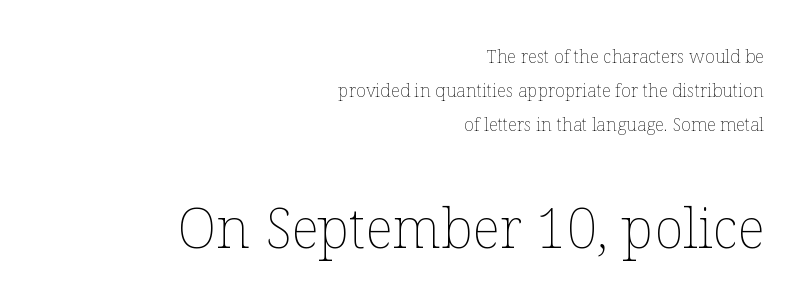
Q: Is the text bold? A: No.
Q: Is the text italic (slanted)? A: No, it is upright.
Q: Is the text underlined? A: No.
Q: How is the paragraph aligned? A: Right-aligned.
Q: Is the spacing between letters normal or unusually wide? A: Normal.
Q: Which block of text is set in a larger size, the first (top) or the second (bottom)? A: The second (bottom) one.
Q: Width (condensed, normal, or wide)? A: Normal.
Q: Stroke contrast? A: Low.
Q: x-height? A: Medium.
Q: Monospaced? A: No.
